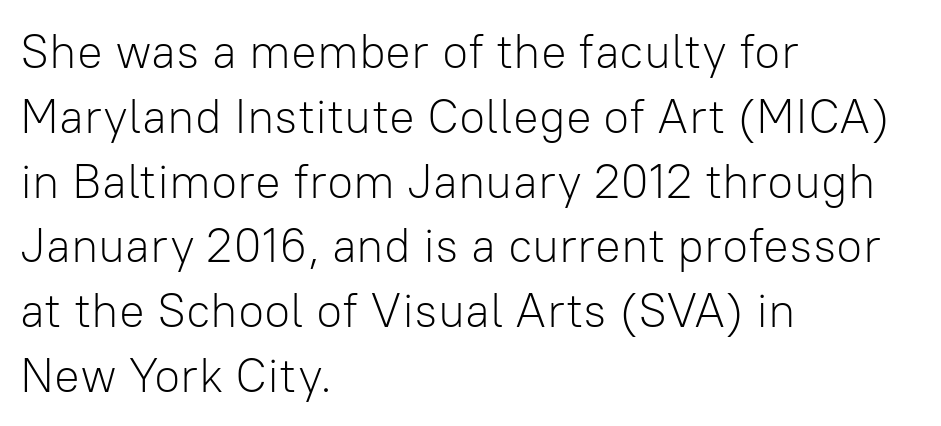
{"serif": "no", "italic": "no", "bold": "no", "weight": "light", "width": "normal", "stroke_contrast": "low", "x_height": "medium", "monospaced": "no", "underline": "no", "align": "left", "line_spacing": "normal", "line_spacing_ratio": 1.35, "letter_spacing": "normal", "letter_spacing_em": 0.0, "glyph_px": 48}
